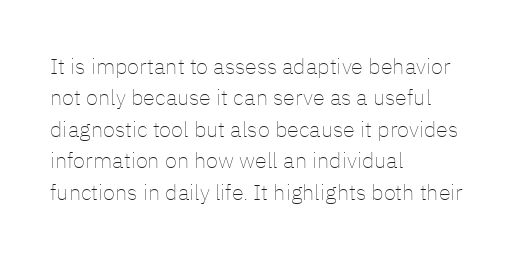
The image shows 22 px text type, upright; set left-aligned, normal line spacing (1.43x), normal letter spacing, not underlined.
